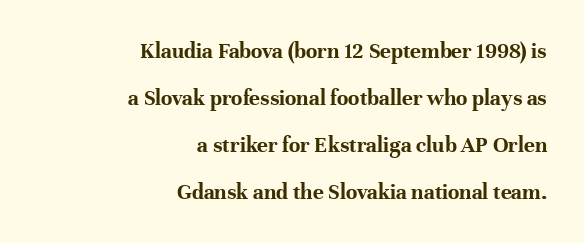
The image shows 23 px bold type, upright; set right-aligned, loose line spacing (2.04x), normal letter spacing, not underlined.
